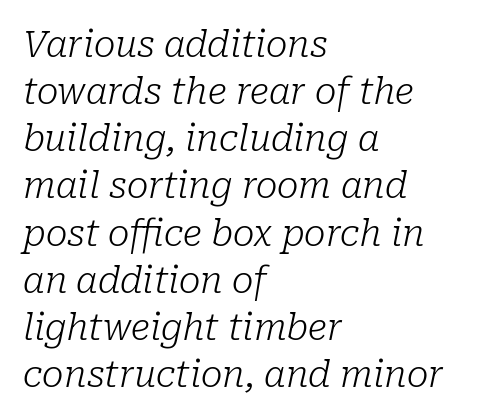
Q: Is the text bold? A: No.
Q: Is the text italic (slanted)? A: Yes, it leans right by about 10 degrees.
Q: Is the typeface a serif or a sans-serif typeface? A: Serif.
Q: Is the text underlined? A: No.
Q: How is the paragraph aligned? A: Left-aligned.
Q: Is the spacing between letters normal or unusually wide? A: Normal.
Q: Is the spacing between lines tight, normal or loose? A: Normal.
Q: Width (condensed, normal, or wide)? A: Normal.
Q: Stroke contrast? A: Low.
Q: x-height? A: Medium.
Q: Monospaced? A: No.
